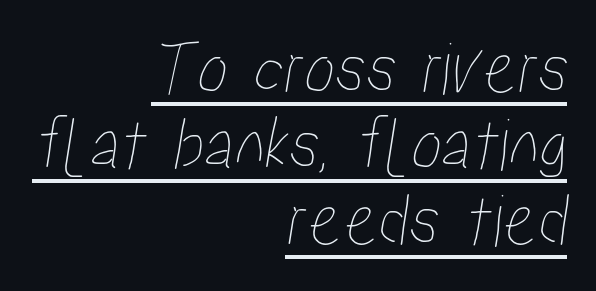
{"width": "condensed", "stroke_contrast": "low", "x_height": "medium", "monospaced": "no", "underline": "yes", "align": "right", "line_spacing": "tight", "line_spacing_ratio": 0.99, "letter_spacing": "normal", "letter_spacing_em": 0.0, "glyph_px": 77}
